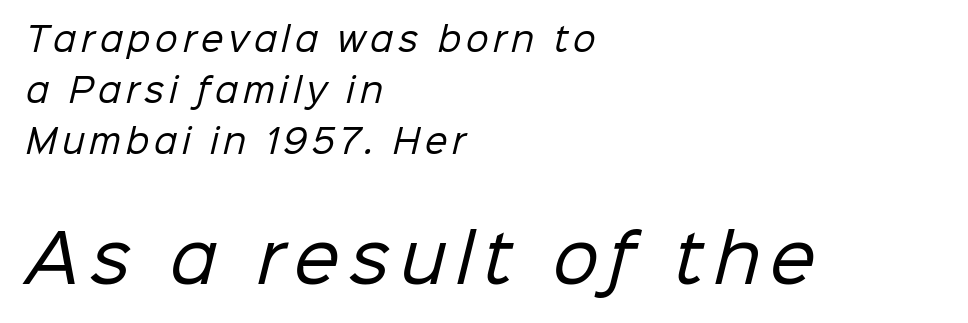
The composition opens small and finishes big. Plain, unruled lines of type. The letters advance in unequal steps, a hallmark of proportional type. The ragged edge is on the right, which tells us the setting is flush left.
